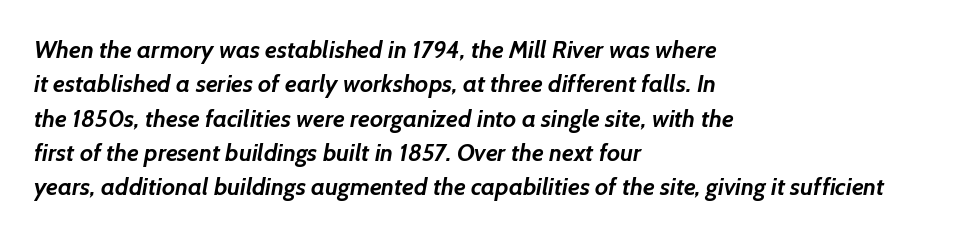
Caption: bold face, heavy strokes. Notice how descenders clear the ascenders below comfortably — that's standard leading. The specimen omits any rule beneath the text block's lines. Words appear dense and cohesive because spacing is normal. Visually the block forms a straight wall on the left and a jagged coastline on the right.
